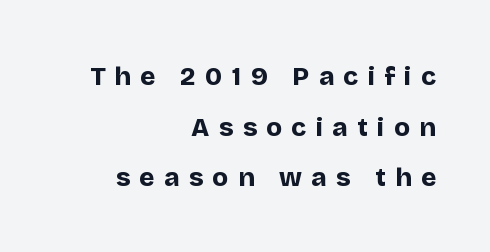
The image shows 26 px bold type, upright; set right-aligned, loose line spacing (1.95x), unusually wide letter spacing (+0.36 em), not underlined.
